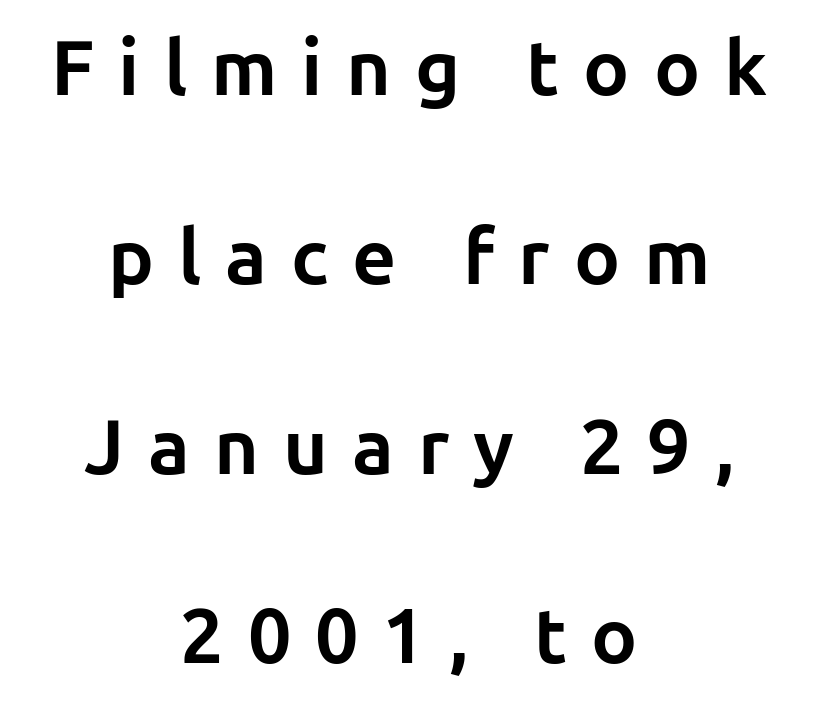
The image shows 77 px bold sans-serif type, upright; set centered, loose line spacing (2.46x), unusually wide letter spacing (+0.31 em), not underlined; low stroke contrast and a medium x-height.
